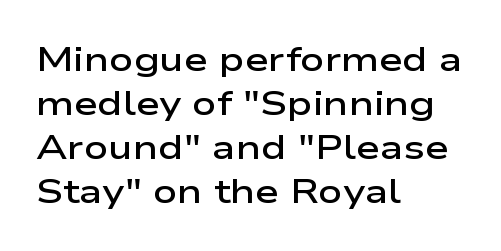
Nothing unusual about the tracking: characters are spaced as the font intends. Anything drawn beneath the words? Only blank space. It's the straight-up-and-down kind of type. The ragged edge is on the right, which tells us the setting is flush left. A normal amount of white space separates one row of letters from the next.
